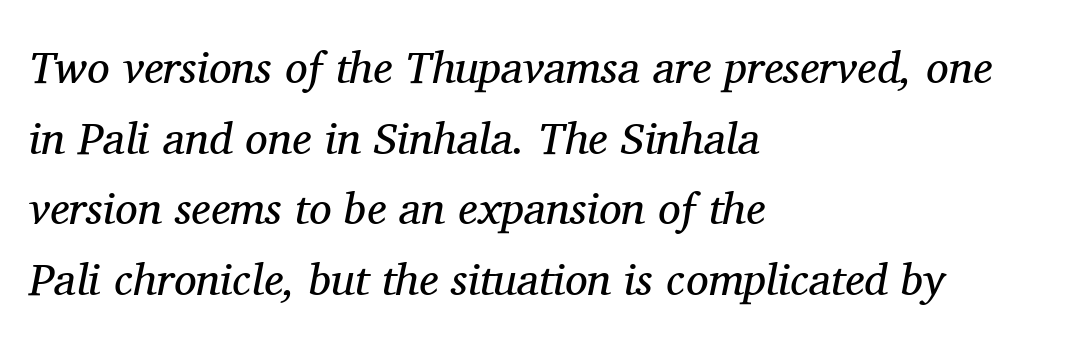
{"serif": "yes", "italic": "yes", "lean": "right", "slant_degrees": 11, "bold": "no", "weight": "regular", "width": "normal", "stroke_contrast": "medium", "x_height": "medium", "monospaced": "no", "underline": "no", "align": "left", "line_spacing": "normal", "line_spacing_ratio": 1.57, "letter_spacing": "normal", "letter_spacing_em": 0.0, "glyph_px": 45}
